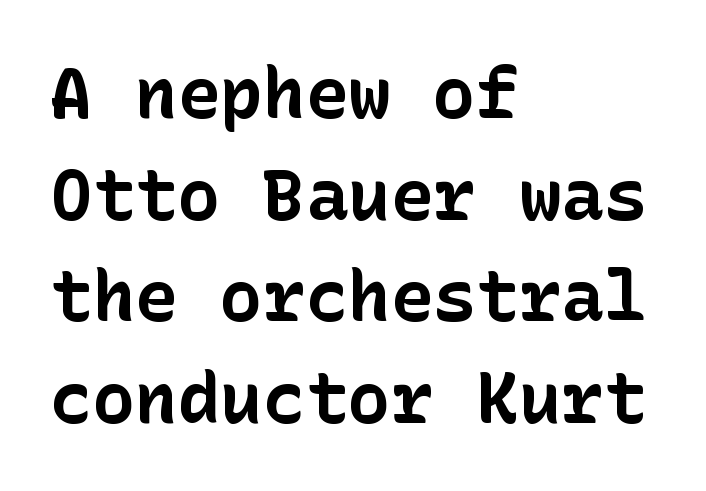
{"serif": "no", "italic": "no", "bold": "yes", "weight": "bold", "width": "normal", "stroke_contrast": "low", "x_height": "medium", "underline": "no", "align": "left", "line_spacing": "normal", "line_spacing_ratio": 1.43, "letter_spacing": "normal", "letter_spacing_em": 0.0, "glyph_px": 71}
